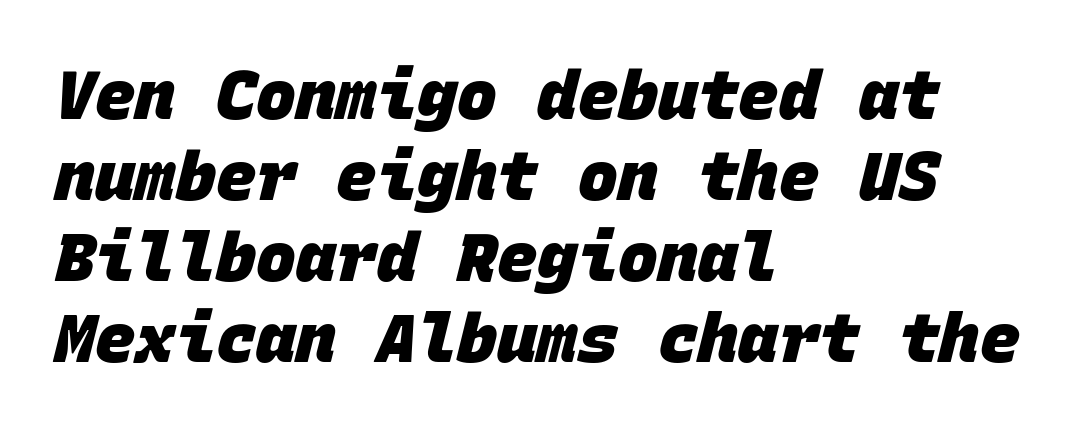
Q: Is the text bold? A: Yes.
Q: Is the typeface a serif or a sans-serif typeface? A: Sans-serif.
Q: Is the text underlined? A: No.
Q: How is the paragraph aligned? A: Left-aligned.
Q: Is the spacing between letters normal or unusually wide? A: Normal.
Q: Width (condensed, normal, or wide)? A: Normal.
Q: Stroke contrast? A: Low.
Q: x-height? A: Large.
Q: Monospaced? A: Yes.
